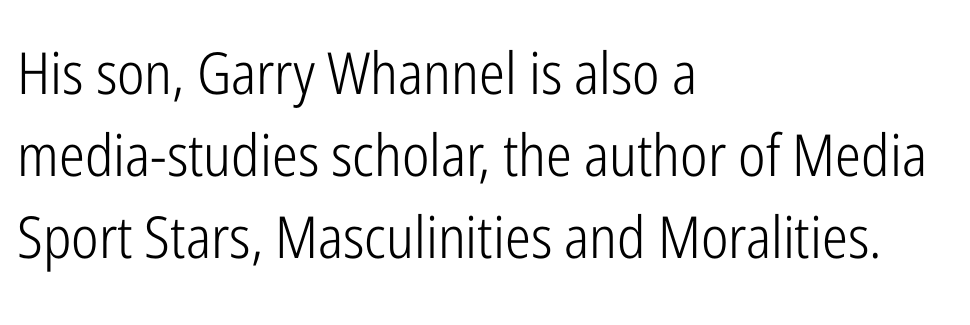
All the whitespace from short lines collects on the right. Students, observe: this is what conventionally led text looks like. The font family rendered here belongs to the sans-serif group. Descender tails drop into unmarked territory. Students, note that the glyphs here touch the page at normal intervals. Character widths vary here, with narrow letters taking less room than wide ones.
